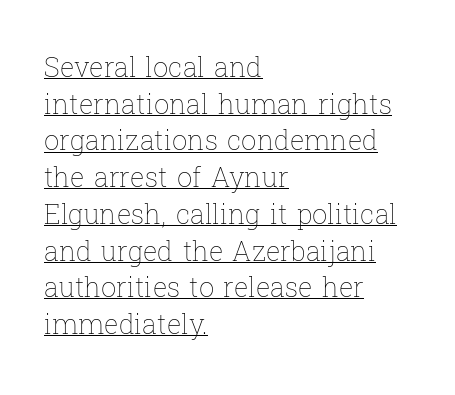
The image shows 27 px text type, upright; set left-aligned, normal line spacing (1.36x), normal letter spacing, underlined.
